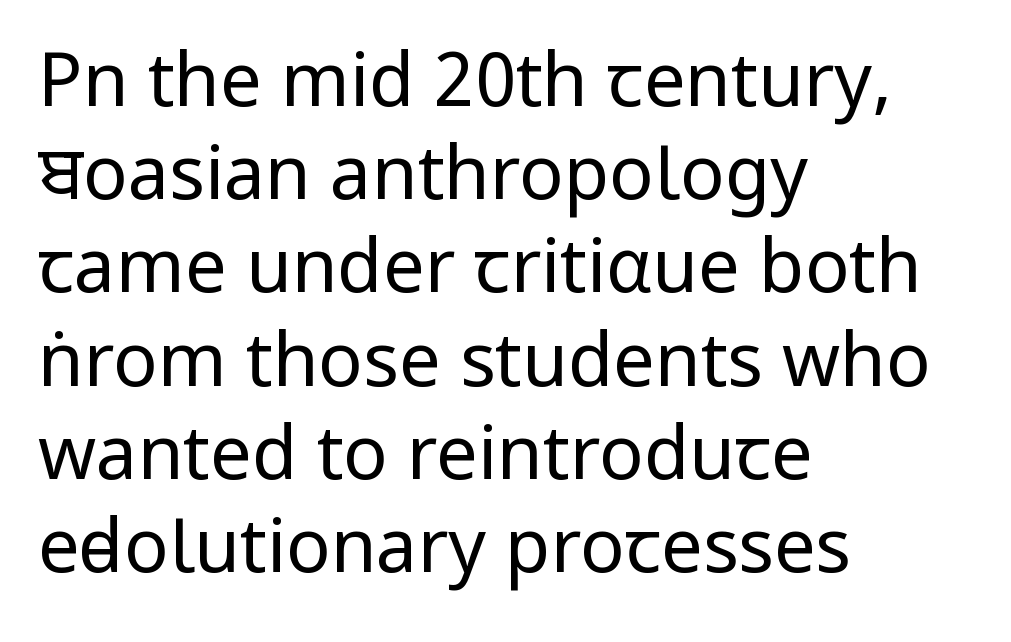
Q: Is the text bold? A: No.
Q: Is the text italic (slanted)? A: No, it is upright.
Q: Is the typeface a serif or a sans-serif typeface? A: Sans-serif.
Q: Is the text underlined? A: No.
Q: How is the paragraph aligned? A: Left-aligned.
Q: Is the spacing between letters normal or unusually wide? A: Normal.
Q: Is the spacing between lines tight, normal or loose? A: Normal.
Q: Width (condensed, normal, or wide)? A: Condensed.
Q: Stroke contrast? A: Low.
Q: x-height? A: Large.
Q: Monospaced? A: No.
